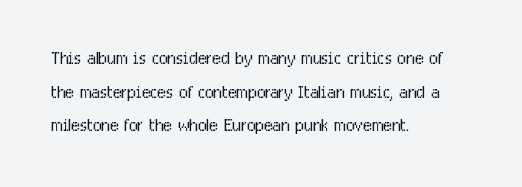
{"italic": "no", "bold": "no", "underline": "no", "align": "left", "line_spacing": "normal", "line_spacing_ratio": 1.46, "letter_spacing": "normal", "letter_spacing_em": 0.0, "glyph_px": 23}
